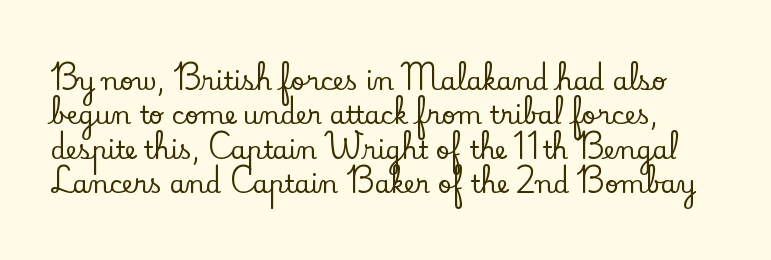
{"italic": "no", "underline": "no", "line_spacing": "normal", "line_spacing_ratio": 1.38, "letter_spacing": "normal", "letter_spacing_em": 0.0, "glyph_px": 25}
